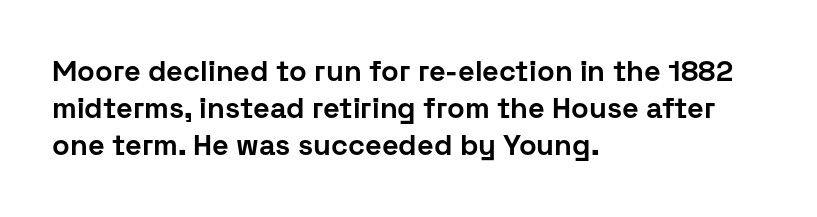
The image shows 29 px bold sans-serif type, upright; set left-aligned, normal line spacing (1.28x), normal letter spacing, not underlined; low stroke contrast and a medium x-height.
